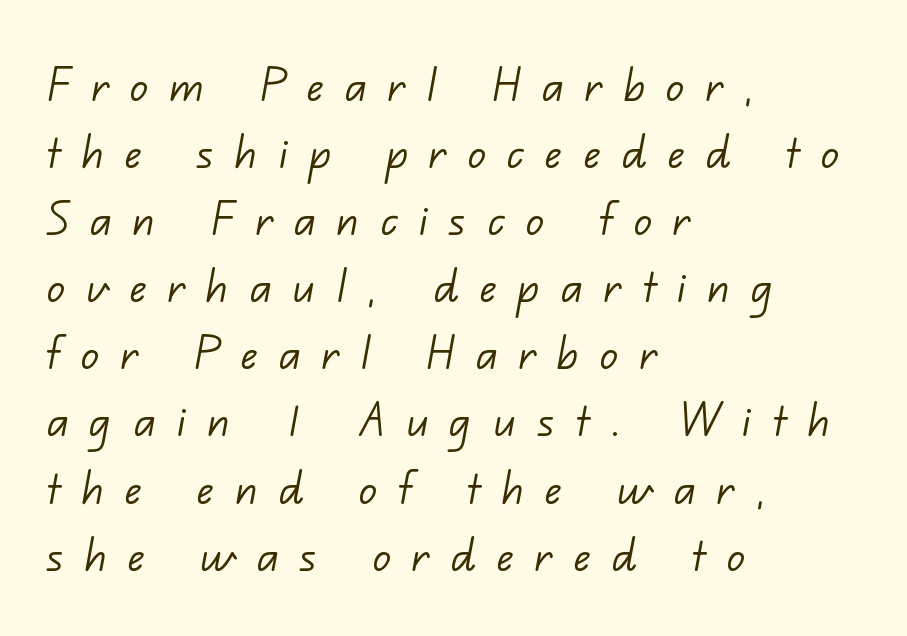
Layout note: lines flush left. Is this a fixed-width face? No — the glyphs have proportional, varying widths. The passage shown is not bold in any degree. Type without underlining.
